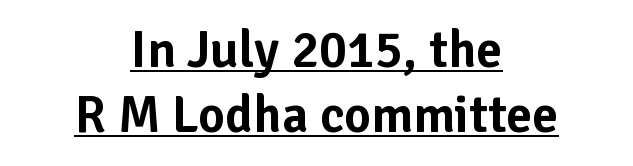
Line spacing here is normal. Underlining? Definitely there. You can tell from the bare stems that sans-serif type was used. Posture: straight, roman, zero tilt.
